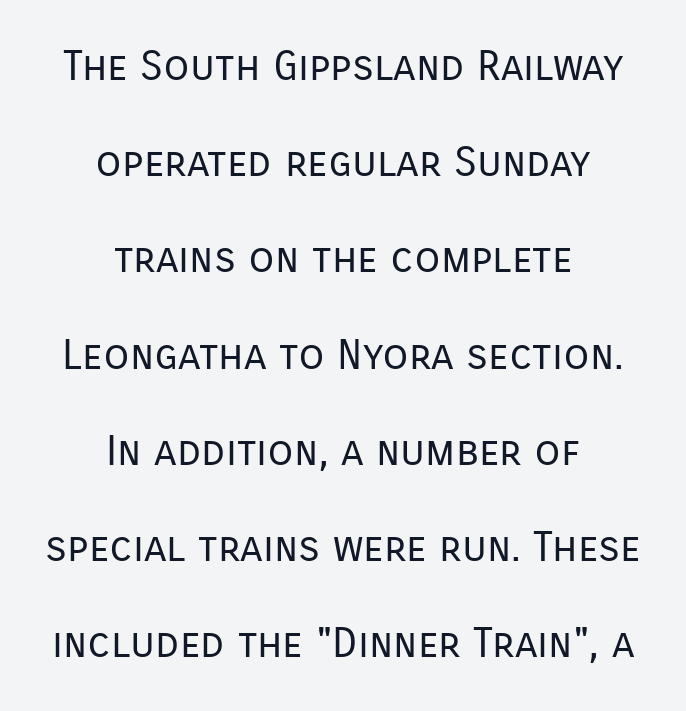
The image shows 42 px regular-weight sans-serif type, upright; set centered, loose line spacing (2.29x), normal letter spacing, not underlined; low stroke contrast and a medium x-height.
